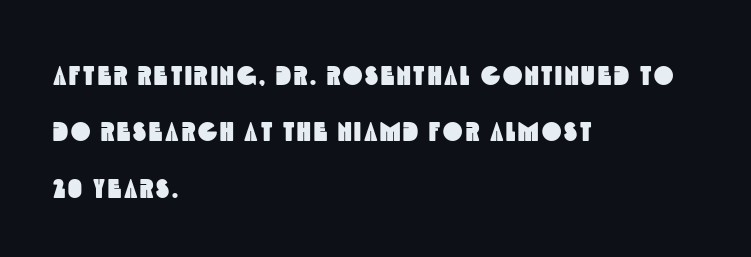
The image shows 26 px text type; set left-aligned, loose line spacing (2.17x), not underlined.
